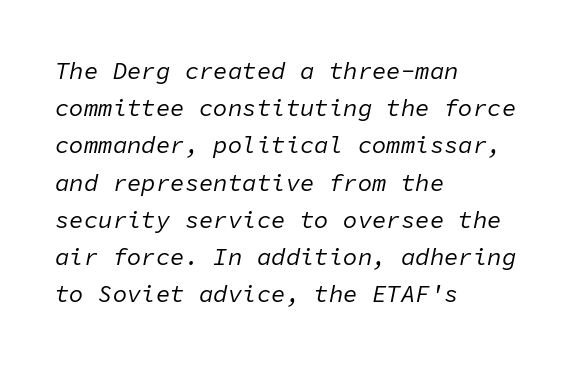
Q: Is the text bold? A: No.
Q: Is the text italic (slanted)? A: Yes, it leans right by about 11 degrees.
Q: Is the text underlined? A: No.
Q: How is the paragraph aligned? A: Left-aligned.
Q: Is the spacing between letters normal or unusually wide? A: Normal.
Q: Is the spacing between lines tight, normal or loose? A: Normal.
